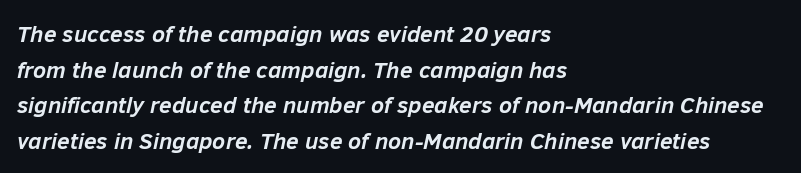
{"italic": "yes", "lean": "right", "slant_degrees": 12, "bold": "yes", "underline": "no", "align": "left", "line_spacing": "normal", "line_spacing_ratio": 1.55, "letter_spacing": "normal", "letter_spacing_em": 0.0, "glyph_px": 23}
